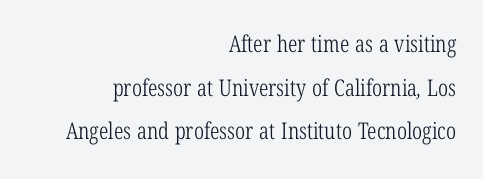
The image shows 23 px text type; set right-aligned, loose line spacing (1.9x), normal letter spacing, not underlined.
